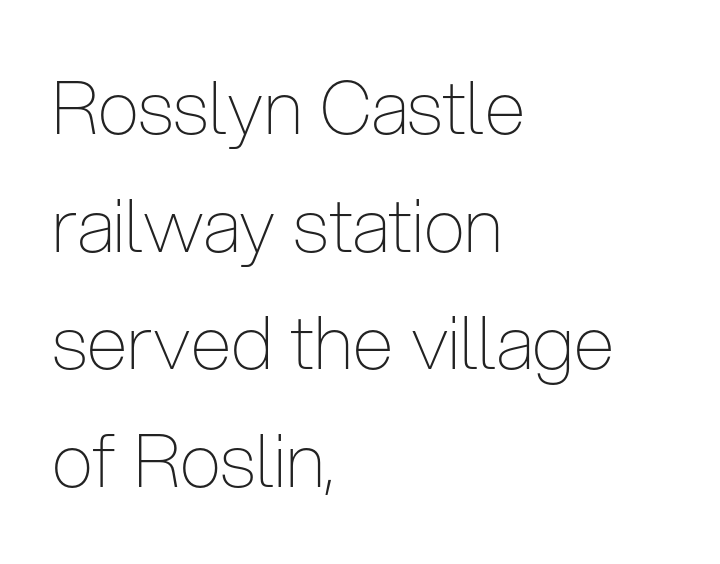
Q: Is the text bold? A: No.
Q: Is the text italic (slanted)? A: No, it is upright.
Q: Is the typeface a serif or a sans-serif typeface? A: Sans-serif.
Q: Is the text underlined? A: No.
Q: How is the paragraph aligned? A: Left-aligned.
Q: Is the spacing between letters normal or unusually wide? A: Normal.
Q: Is the spacing between lines tight, normal or loose? A: Normal.
Q: Width (condensed, normal, or wide)? A: Condensed.
Q: Stroke contrast? A: Low.
Q: x-height? A: Medium.
Q: Monospaced? A: No.
